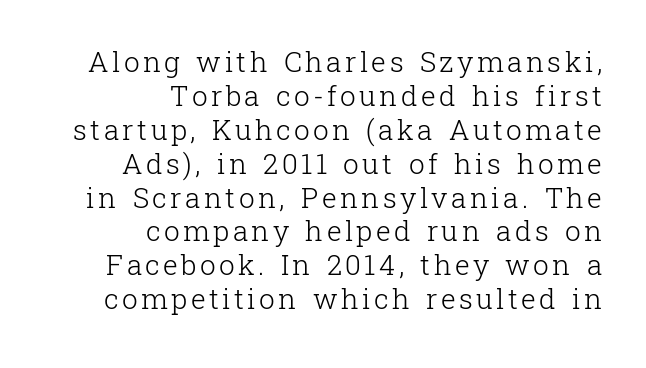
This is not heavy type; no bold has been used. You could not count columns in this text — the font is proportionally spaced. Unlike italic type, these characters show no tilt at all. One-word summary of the alignment: right. The glyphs in this specimen are seriffed.
